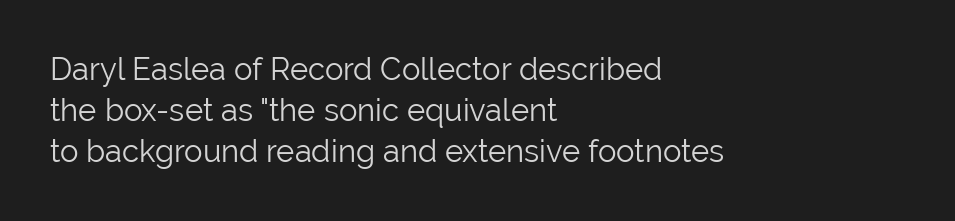
Nothing heavy about these letters — not bold at all. Short note: letters normally spaced. Are there feet on the stems? There aren't — it's a sans. Spacing verdict: proportional, widths tailored to each character.
